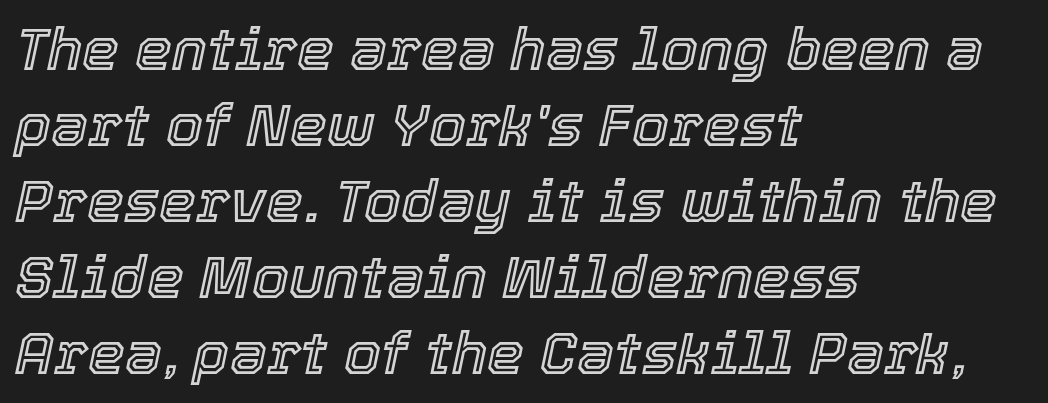
Regular leading. This sample has the flowing, uneven cadence of proportional lettering. When letters slant like this, we call the style italic. Descenders are the only things crossing below the line.
